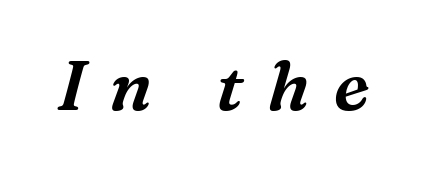
The image shows 70 px serif type, italic (leaning right); set unusually wide letter spacing (+0.35 em), not underlined; medium stroke contrast and a medium x-height.
